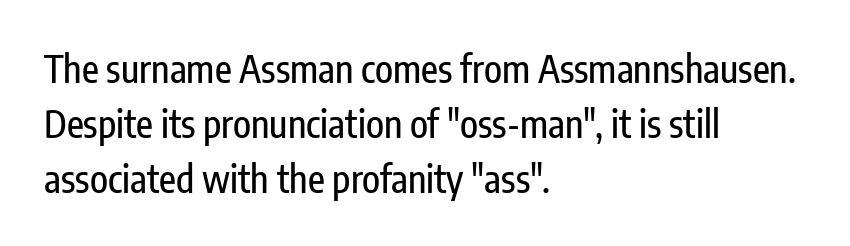
You can tell it's not italic because the verticals are truly vertical. Evenly set lines give the paragraph a standard silhouette. Look at the tracking — it's just the regular setting, nothing added. Character widths vary here, with narrow letters taking less room than wide ones. A classic flush-left, rag-right setting is used for this passage.
